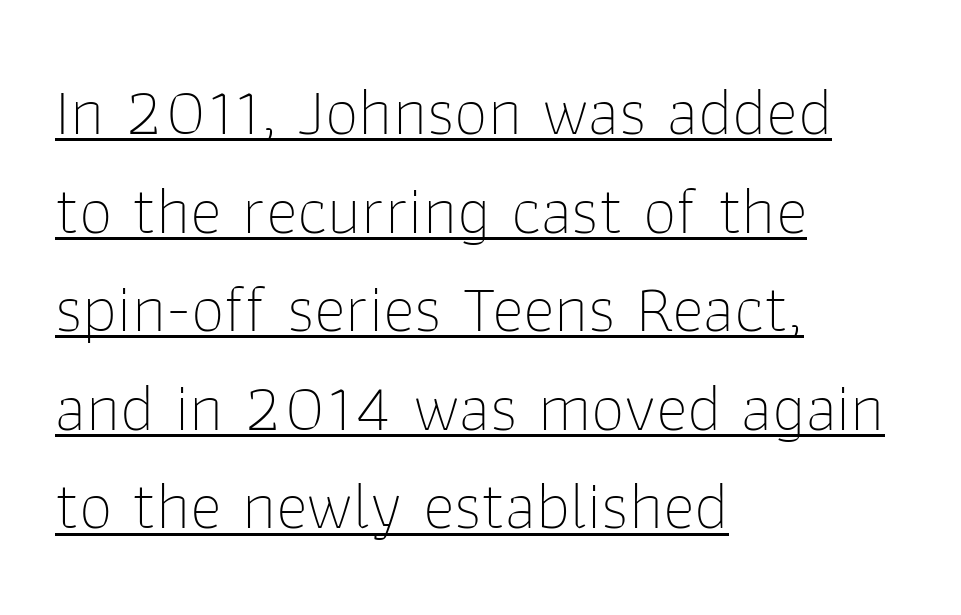
The ragged edge is on the right, which tells us the setting is flush left. The axis of the letterforms is exactly vertical. The rendering keeps characters at their native spacing. Looks like someone drew a line under every word here.
